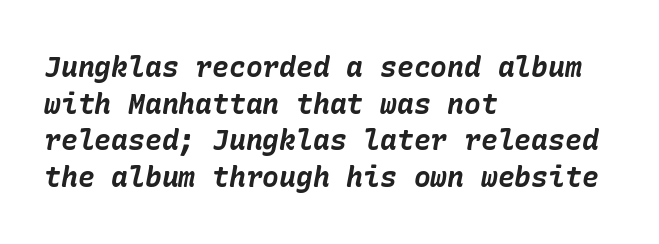
This rendering features lettering with no underline. This sample is left-justified, so line endings fall wherever the words run out. Set as a true bold cut, around the 700 mark. A normal amount of white space separates one row of letters from the next. Spacing between characters is what you'd get straight out of the box.
